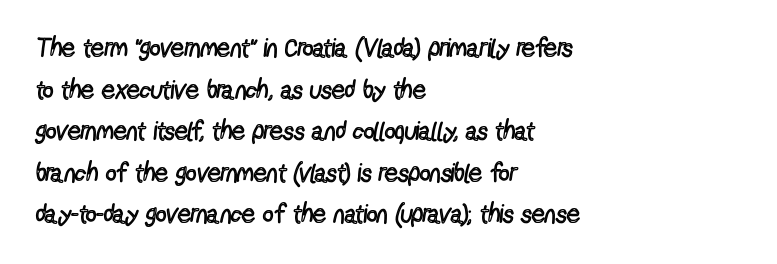
{"bold": "no", "underline": "no", "align": "left", "line_spacing": "normal", "line_spacing_ratio": 1.6, "letter_spacing": "normal", "letter_spacing_em": 0.0, "glyph_px": 26}
